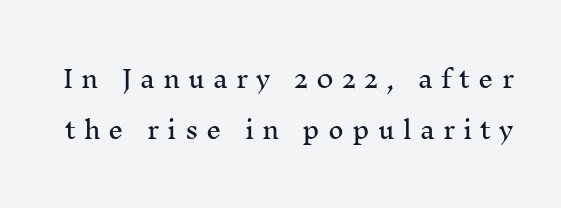
{"italic": "no", "underline": "no", "line_spacing": "loose", "line_spacing_ratio": 2.11, "letter_spacing": "wide", "letter_spacing_em": 0.34, "glyph_px": 24}
